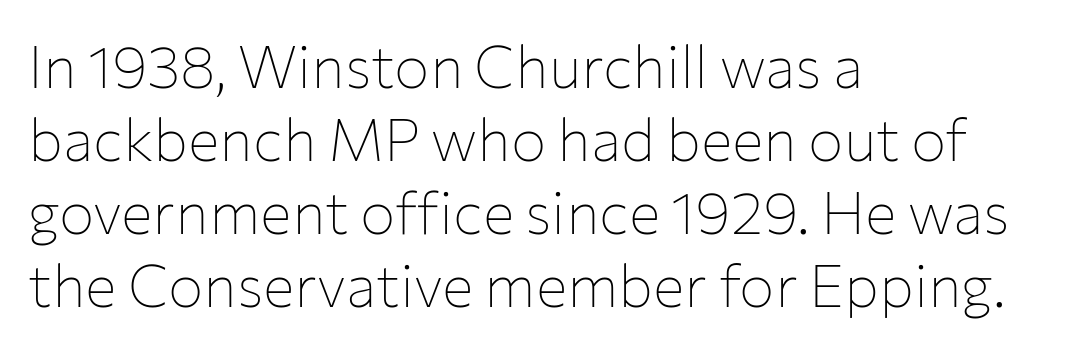
{"serif": "no", "italic": "no", "bold": "no", "weight": "thin", "width": "normal", "stroke_contrast": "low", "x_height": "medium", "monospaced": "no", "underline": "no", "align": "left", "line_spacing_ratio": 1.24, "letter_spacing": "normal", "letter_spacing_em": 0.0, "glyph_px": 59}
